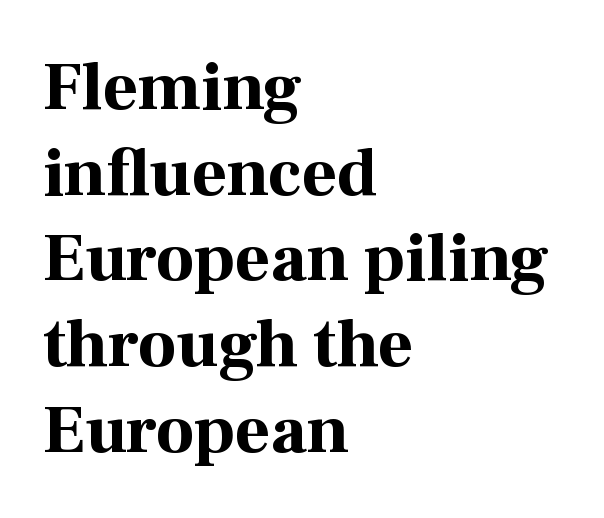
The passage shown is typed in a proportional face where columns would drift. Yep, those are serifs on the letters. The glyphs are unaccompanied by any horizontal stroke below them. Horizontal alignment here is leftward, the default for most running prose.
